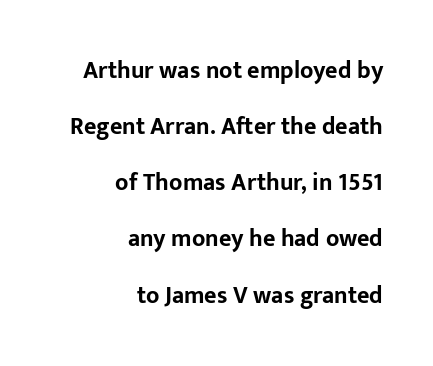
Q: Is the text bold? A: Yes.
Q: Is the text italic (slanted)? A: No, it is upright.
Q: Is the text underlined? A: No.
Q: How is the paragraph aligned? A: Right-aligned.
Q: Is the spacing between letters normal or unusually wide? A: Normal.
Q: Is the spacing between lines tight, normal or loose? A: Loose.
